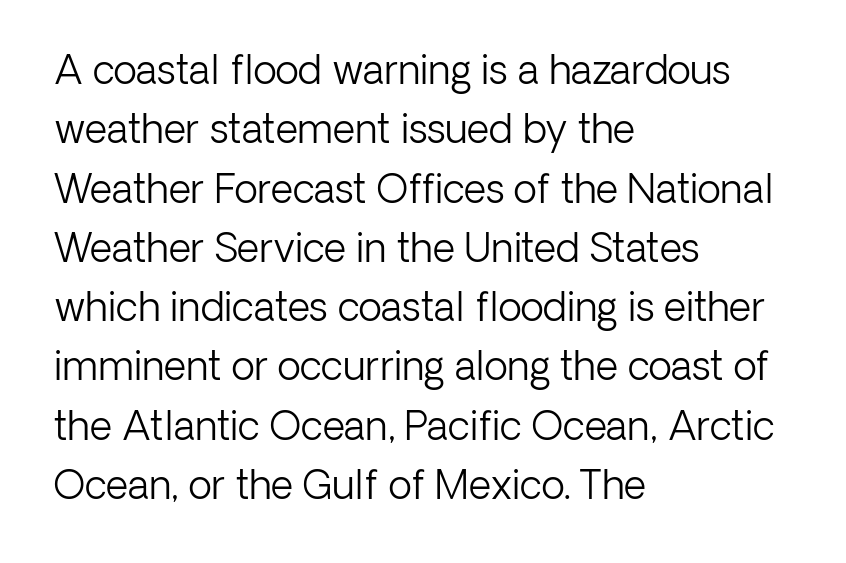
{"serif": "no", "italic": "no", "bold": "no", "weight": "light", "width": "normal", "stroke_contrast": "low", "x_height": "medium", "monospaced": "no", "underline": "no", "align": "left", "line_spacing": "normal", "line_spacing_ratio": 1.52, "letter_spacing": "normal", "letter_spacing_em": 0.0, "glyph_px": 39}
